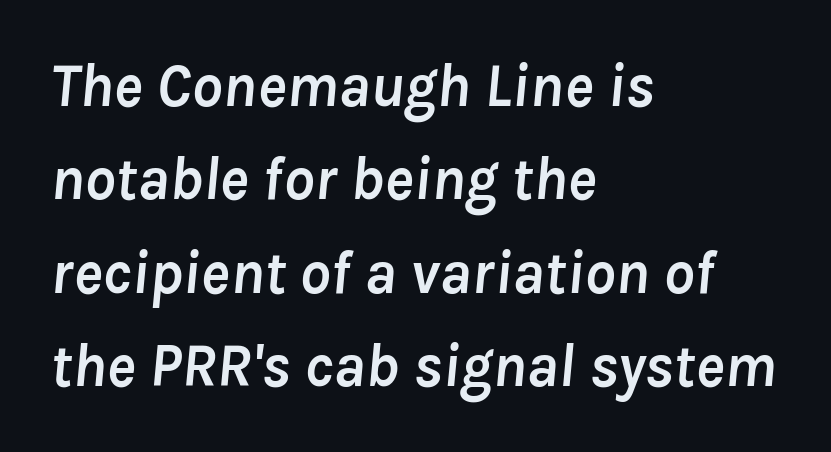
Q: Is the text bold? A: Yes.
Q: Is the text italic (slanted)? A: Yes, it leans right by about 8 degrees.
Q: Is the text underlined? A: No.
Q: How is the paragraph aligned? A: Left-aligned.
Q: Is the spacing between letters normal or unusually wide? A: Normal.
Q: Is the spacing between lines tight, normal or loose? A: Normal.
Q: Width (condensed, normal, or wide)? A: Normal.
Q: Stroke contrast? A: Low.
Q: x-height? A: Medium.
Q: Monospaced? A: No.
